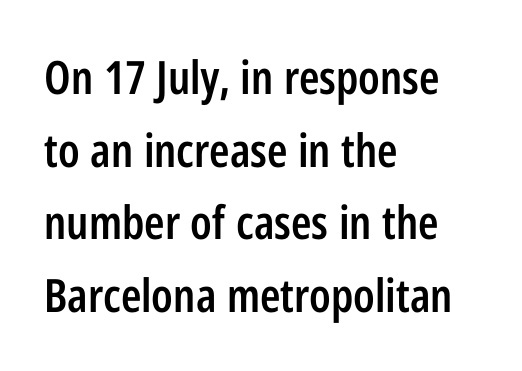
The image shows 46 px semibold, condensed sans-serif type, upright; set left-aligned, normal line spacing (1.58x), normal letter spacing, not underlined; low stroke contrast and a medium x-height.
